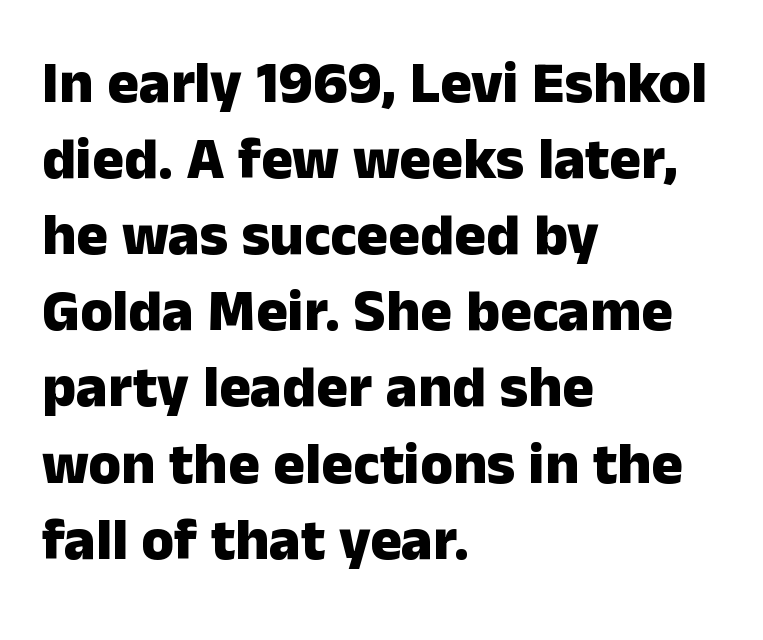
Descender tails drop into unmarked territory. You could call the tracking neutral — neither tight nor loose. A typesetter would call this leading conventional body-copy spacing. The rendering uses natural spacing where letterforms have individual widths. The letters stand upright; this is a roman face.
